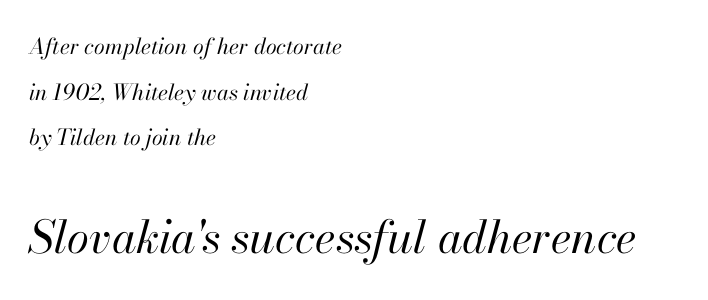
{"italic": "yes", "lean": "right", "slant_degrees": 13, "bold": "no", "weight": "regular", "width": "normal", "stroke_contrast": "high", "x_height": "small", "monospaced": "no", "underline": "no", "align": "left", "line_spacing": "loose", "line_spacing_ratio": 2.07, "letter_spacing": "normal", "letter_spacing_em": 0.0, "larger_block": "second", "size_ratio": 2.05, "glyph_px": 45}
